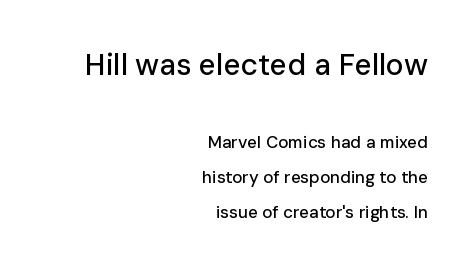
Q: Is the text italic (slanted)? A: No, it is upright.
Q: Is the typeface a serif or a sans-serif typeface? A: Sans-serif.
Q: Is the text underlined? A: No.
Q: How is the paragraph aligned? A: Right-aligned.
Q: Is the spacing between letters normal or unusually wide? A: Normal.
Q: Is the spacing between lines tight, normal or loose? A: Loose.
Q: Which block of text is set in a larger size, the first (top) or the second (bottom)? A: The first (top) one.
Q: Width (condensed, normal, or wide)? A: Normal.
Q: Stroke contrast? A: Low.
Q: x-height? A: Medium.
Q: Monospaced? A: No.
